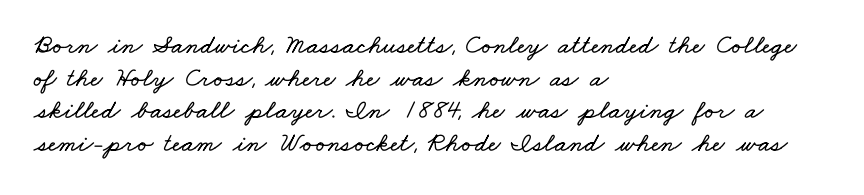
{"underline": "no", "align": "left", "line_spacing_ratio": 1.21, "letter_spacing": "normal", "letter_spacing_em": 0.0, "glyph_px": 27}
